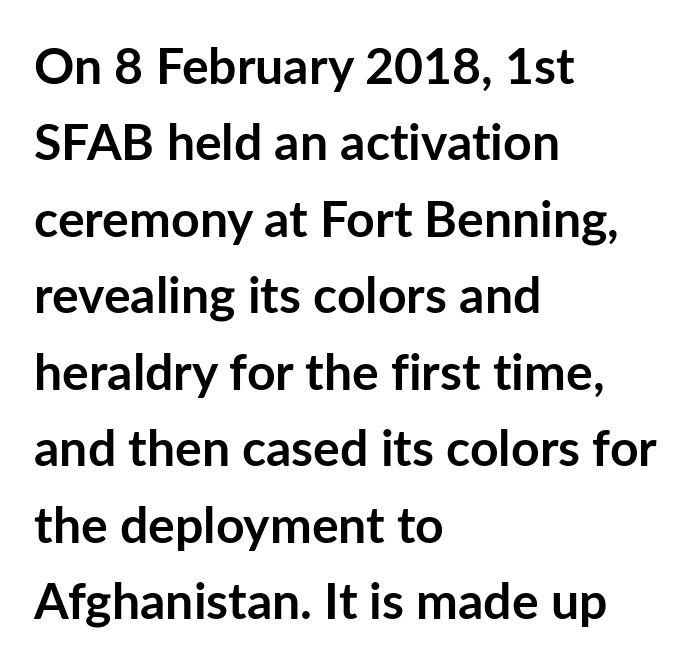
Posture: straight, roman, zero tilt. Summary of vertical rhythm: regular, with standard interline spacing. The face used here is proportionally spaced, like ordinary book or web type. Does the type have serifs? No, each stem ends abruptly. Notice how thick the strokes are: this is what a full bold looks like.
